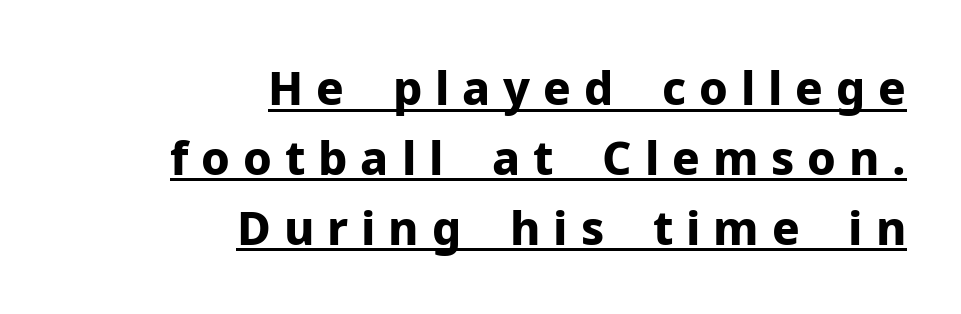
{"serif": "no", "italic": "no", "bold": "yes", "weight": "bold", "width": "normal", "stroke_contrast": "low", "x_height": "medium", "monospaced": "no", "underline": "yes", "align": "right", "line_spacing": "normal", "line_spacing_ratio": 1.52, "letter_spacing": "wide", "letter_spacing_em": 0.28, "glyph_px": 46}
